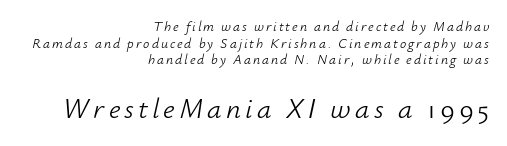
{"italic": "yes", "lean": "right", "slant_degrees": 12, "bold": "no", "weight": "light", "width": "normal", "stroke_contrast": "low", "x_height": "small", "monospaced": "no", "underline": "no", "align": "right", "line_spacing_ratio": 1.19, "larger_block": "second", "size_ratio": 2.07, "glyph_px": 29}
